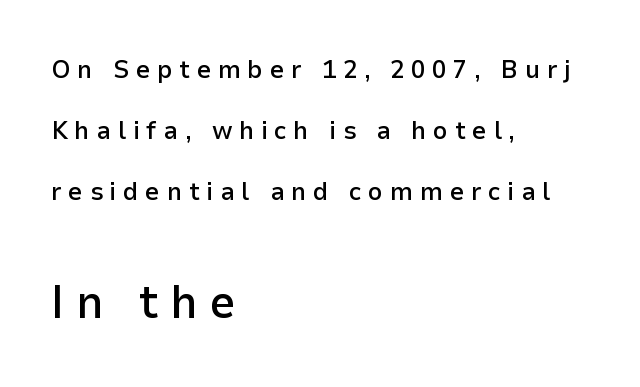
Q: Is the text bold? A: Semi-bold.
Q: Is the text italic (slanted)? A: No, it is upright.
Q: Is the typeface a serif or a sans-serif typeface? A: Sans-serif.
Q: Is the text underlined? A: No.
Q: How is the paragraph aligned? A: Left-aligned.
Q: Is the spacing between letters normal or unusually wide? A: Unusually wide.
Q: Is the spacing between lines tight, normal or loose? A: Loose.
Q: Which block of text is set in a larger size, the first (top) or the second (bottom)? A: The second (bottom) one.
Q: Width (condensed, normal, or wide)? A: Normal.
Q: Stroke contrast? A: Low.
Q: x-height? A: Medium.
Q: Monospaced? A: No.
